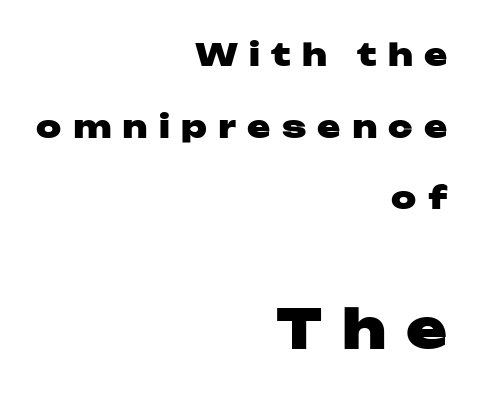
{"serif": "no", "italic": "no", "bold": "yes", "weight": "heavy", "width": "wide", "stroke_contrast": "low", "x_height": "medium", "monospaced": "no", "underline": "no", "align": "right", "line_spacing": "loose", "line_spacing_ratio": 2.31, "letter_spacing": "wide", "letter_spacing_em": 0.36, "larger_block": "second", "size_ratio": 1.77, "glyph_px": 55}
